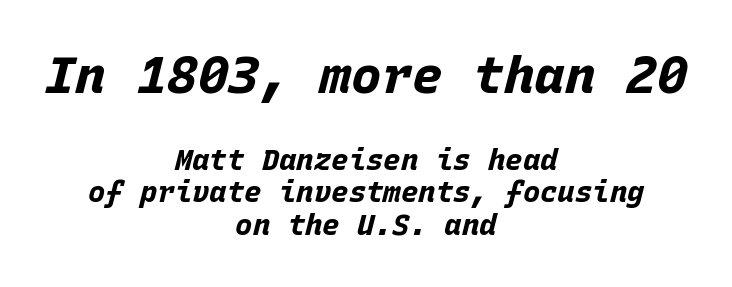
{"italic": "yes", "lean": "right", "slant_degrees": 15, "bold": "yes", "weight": "bold", "width": "normal", "stroke_contrast": "low", "x_height": "large", "monospaced": "yes", "underline": "no", "align": "center", "line_spacing": "tight", "line_spacing_ratio": 1.12, "letter_spacing": "normal", "letter_spacing_em": 0.0, "larger_block": "first", "size_ratio": 1.76, "glyph_px": 51}
